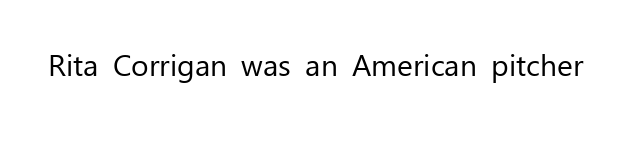
Q: Is the text bold? A: No.
Q: Is the text italic (slanted)? A: No, it is upright.
Q: Is the typeface a serif or a sans-serif typeface? A: Sans-serif.
Q: Is the text underlined? A: No.
Q: Is the spacing between letters normal or unusually wide? A: Normal.
Q: Width (condensed, normal, or wide)? A: Normal.
Q: Stroke contrast? A: Low.
Q: x-height? A: Medium.
Q: Monospaced? A: No.
